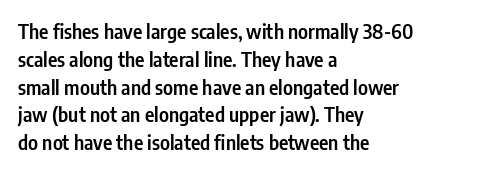
In terms of posture, this sample is upright. A typesetter would call this zero additional tracking. In terms of weight, the rendering is demibold, just under bold. One glance says typical: line gaps are just what's usual. Left-aligned paragraph, ragged on the right.
